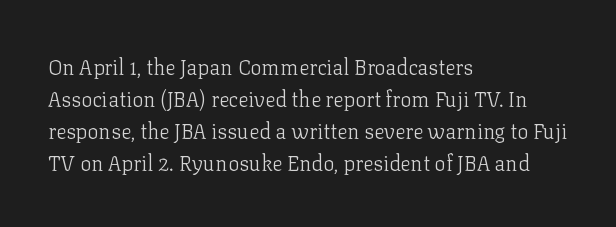
Is the block centered? No — it sits flush against the left margin. Honestly, the row spacing looks completely unremarkable. Check under the words: just untouched page. Ascenders rise straight up at ninety degrees. Nobody touched the tracking dial on this one.
